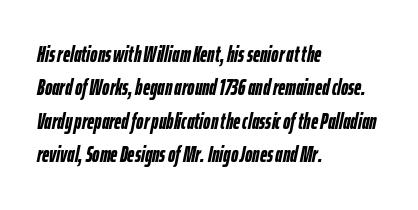
Q: Is the text bold? A: Yes.
Q: Is the text italic (slanted)? A: Yes, it leans right by about 12 degrees.
Q: Is the text underlined? A: No.
Q: How is the paragraph aligned? A: Left-aligned.
Q: Is the spacing between letters normal or unusually wide? A: Normal.
Q: Is the spacing between lines tight, normal or loose? A: Normal.
